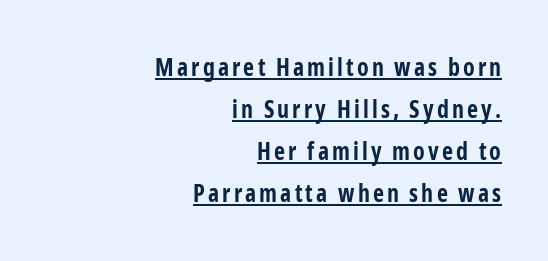
The image shows 24 px bold type, upright; set right-aligned, line spacing 1.75x, underlined.
